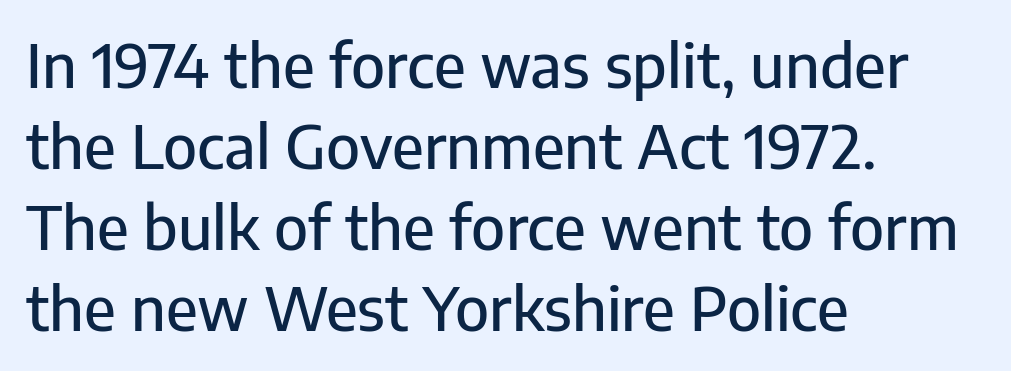
Reading down the block, your eye returns to a fixed left position each line. This sample has the flowing, uneven cadence of proportional lettering. Italic? Not at all — the glyphs are vertical. The glyphs in this specimen are sans serif.
